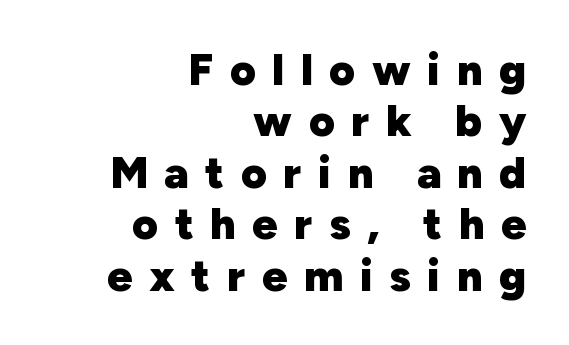
Q: Is the text bold? A: Yes.
Q: Is the text italic (slanted)? A: No, it is upright.
Q: Is the typeface a serif or a sans-serif typeface? A: Sans-serif.
Q: Is the text underlined? A: No.
Q: How is the paragraph aligned? A: Right-aligned.
Q: Is the spacing between letters normal or unusually wide? A: Unusually wide.
Q: Width (condensed, normal, or wide)? A: Normal.
Q: Stroke contrast? A: Low.
Q: x-height? A: Medium.
Q: Monospaced? A: No.
